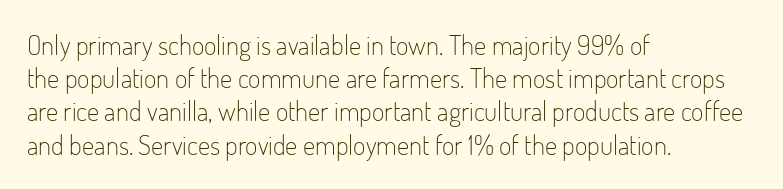
The image shows 27 px text type, upright; set left-aligned, line spacing 1.23x, normal letter spacing, not underlined.
